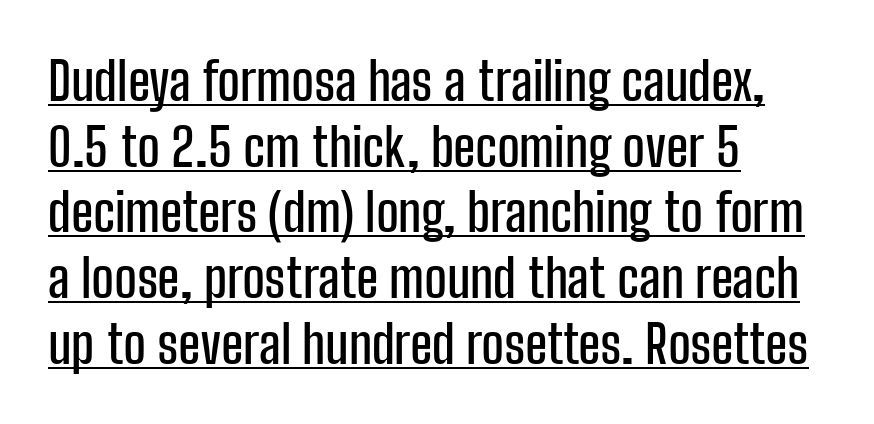
Q: Is the text italic (slanted)? A: No, it is upright.
Q: Is the typeface a serif or a sans-serif typeface? A: Sans-serif.
Q: Is the text underlined? A: Yes.
Q: How is the paragraph aligned? A: Left-aligned.
Q: Is the spacing between letters normal or unusually wide? A: Normal.
Q: Width (condensed, normal, or wide)? A: Condensed.
Q: Stroke contrast? A: Low.
Q: x-height? A: Medium.
Q: Monospaced? A: No.
